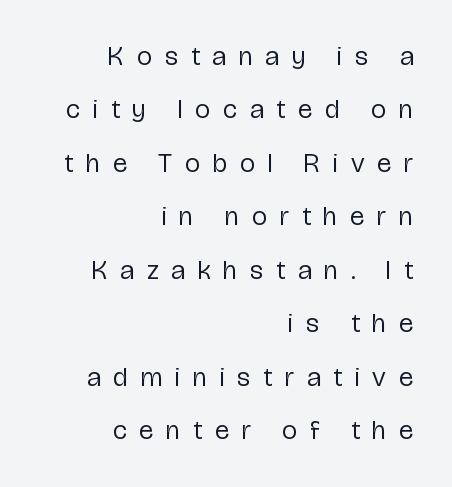
{"italic": "no", "bold": "no", "underline": "no", "align": "right", "line_spacing": "loose", "line_spacing_ratio": 1.98, "letter_spacing": "wide", "letter_spacing_em": 0.48, "glyph_px": 27}
